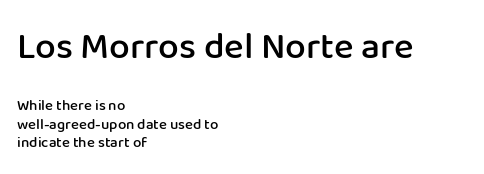
The image shows 37 px semibold sans-serif type, upright; set left-aligned, normal line spacing (1.25x), normal letter spacing, not underlined; the first (top) block is 2.47x larger; low stroke contrast and a medium x-height.
